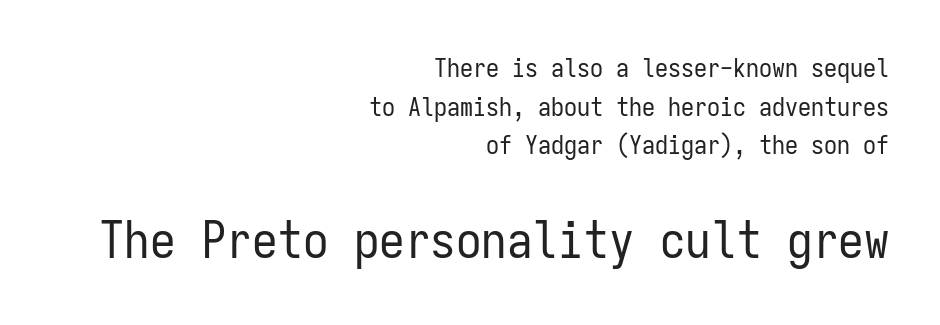
Q: Is the text bold? A: No.
Q: Is the text italic (slanted)? A: No, it is upright.
Q: Is the typeface a serif or a sans-serif typeface? A: Sans-serif.
Q: Is the text underlined? A: No.
Q: How is the paragraph aligned? A: Right-aligned.
Q: Is the spacing between letters normal or unusually wide? A: Normal.
Q: Is the spacing between lines tight, normal or loose? A: Normal.
Q: Which block of text is set in a larger size, the first (top) or the second (bottom)? A: The second (bottom) one.
Q: Width (condensed, normal, or wide)? A: Condensed.
Q: Stroke contrast? A: Low.
Q: x-height? A: Medium.
Q: Monospaced? A: Yes.
